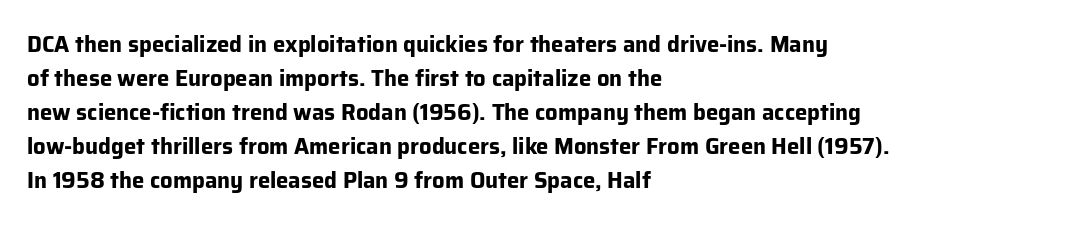
The image shows 22 px bold type, upright; set left-aligned, normal line spacing (1.55x), normal letter spacing, not underlined.
